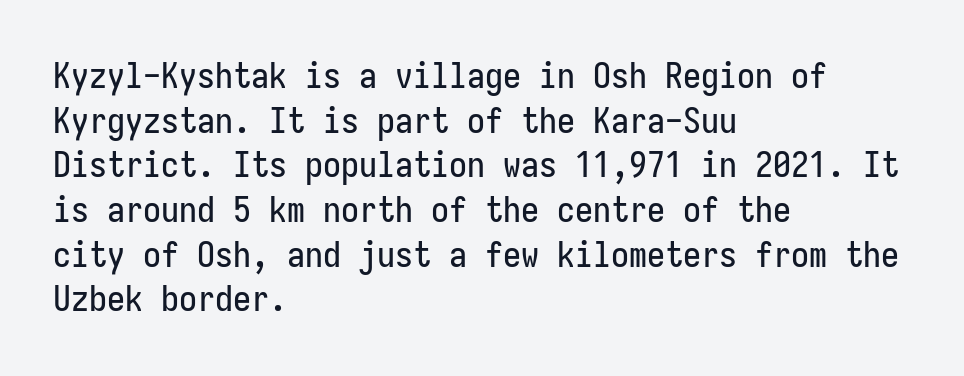
The image shows 36 px condensed sans-serif type, upright; set left-aligned, line spacing 1.24x, normal letter spacing, not underlined; low stroke contrast and a medium x-height.
